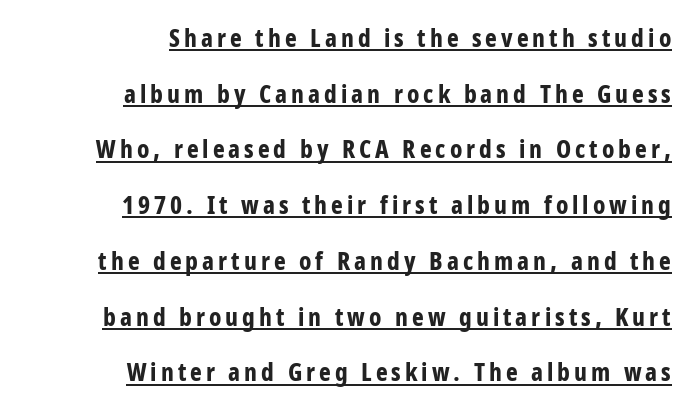
The image shows 25 px bold type, upright; set right-aligned, loose line spacing (2.23x), underlined.
